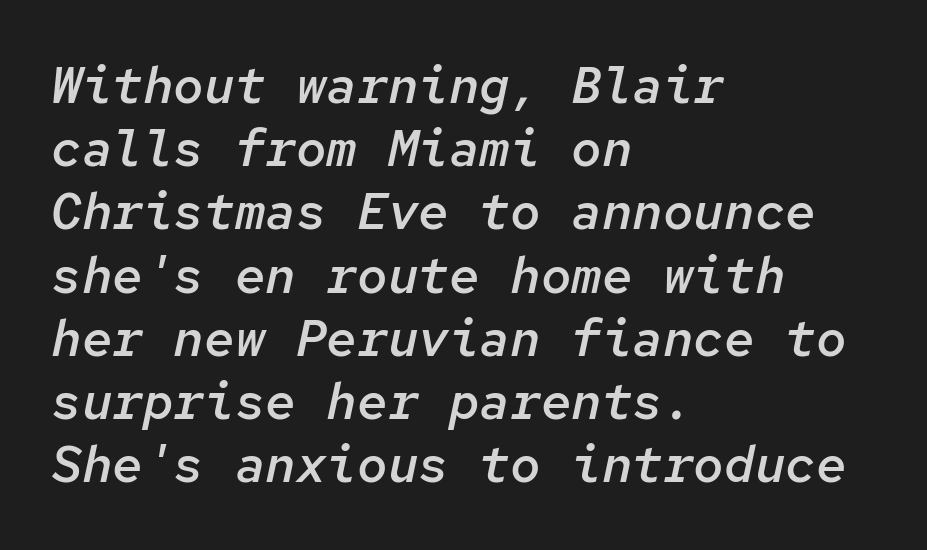
Typesetter's note: demi weight, one step under bold. Every row of glyphs begins at an identical x-position on the left. These lines were composed using italics. You could count columns in this text — the font is strictly monospaced. Underlining? Definitely not there. Words appear dense and cohesive because spacing is normal.
